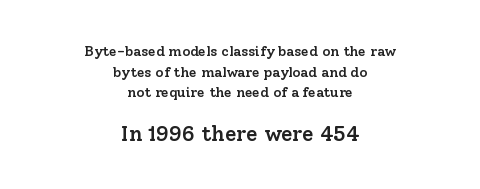
{"italic": "no", "bold": "semi", "underline": "no", "align": "center", "line_spacing": "normal", "line_spacing_ratio": 1.47, "letter_spacing": "normal", "letter_spacing_em": 0.0, "larger_block": "second", "size_ratio": 1.5, "glyph_px": 21}
